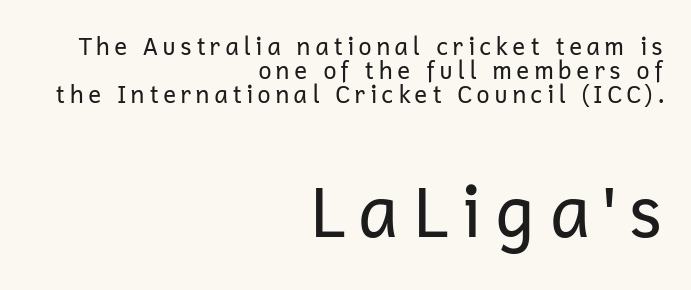
{"serif": "no", "italic": "no", "bold": "no", "weight": "regular", "width": "normal", "stroke_contrast": "low", "x_height": "medium", "monospaced": "no", "underline": "no", "align": "right", "line_spacing": "tight", "line_spacing_ratio": 1.0, "larger_block": "second", "size_ratio": 2.96, "glyph_px": 71}
